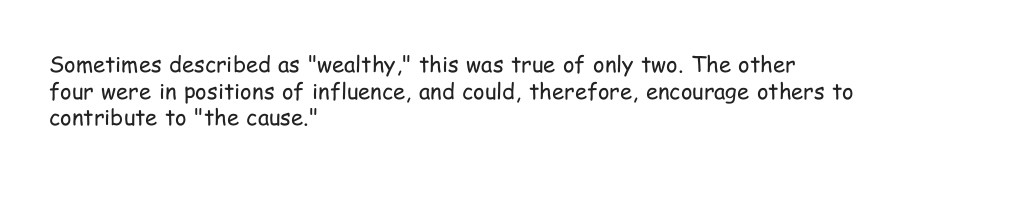
The face used here is rendered with its standard letterfit. The rag falls on the right side of this text block. The typeface has the unassuming heft of standard copy or less. Italic: no, the glyphs are upright roman.
